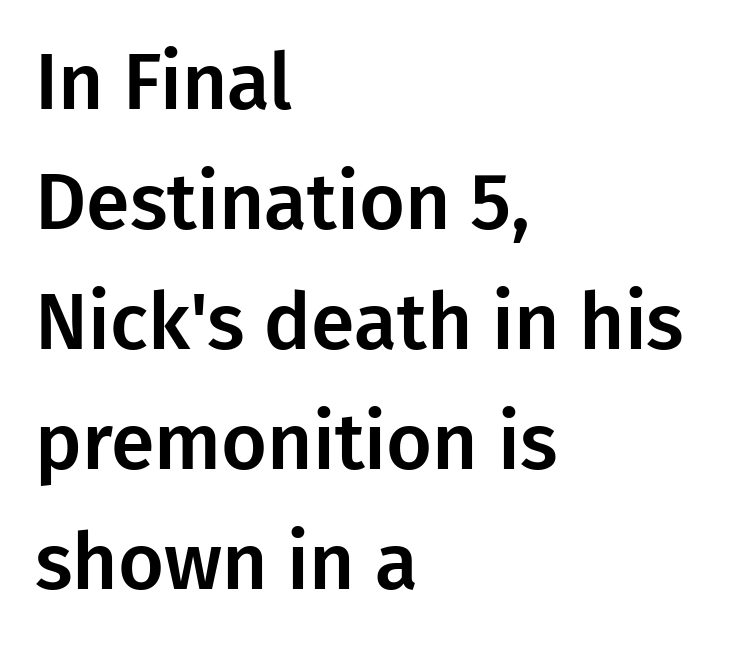
Unlike a traditional serif, this face leaves its strokes unadorned. Check under the words: just untouched page. Rows of type keep a routine distance in the vertical direction. A typesetter would call this zero additional tracking.
